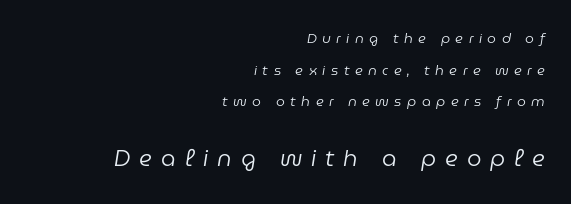
The image shows 23 px text type, italic (leaning right); set right-aligned, loose line spacing (2.26x), unusually wide letter spacing (+0.39 em), not underlined; the second (bottom) block is 1.64x larger.
